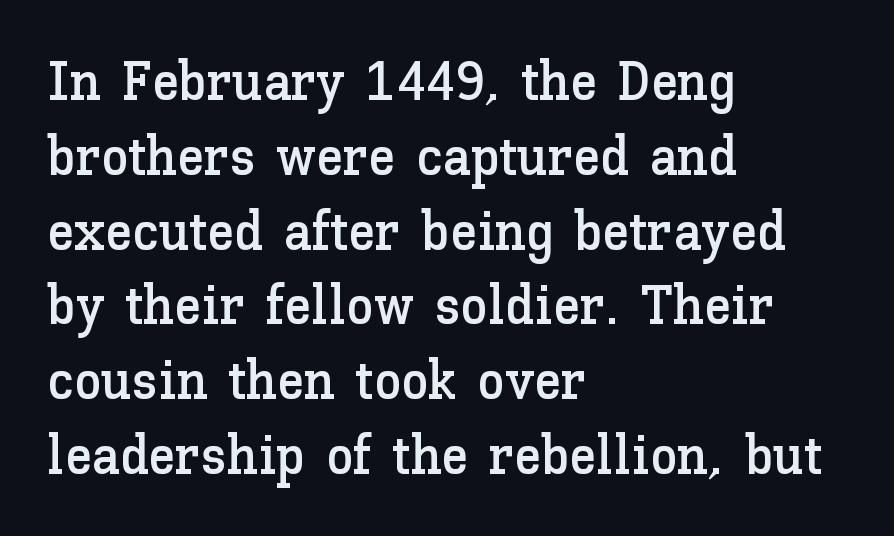
{"italic": "no", "width": "normal", "stroke_contrast": "low", "x_height": "medium", "monospaced": "no", "underline": "no", "align": "left", "line_spacing": "normal", "line_spacing_ratio": 1.36, "letter_spacing": "normal", "letter_spacing_em": 0.0, "glyph_px": 55}
